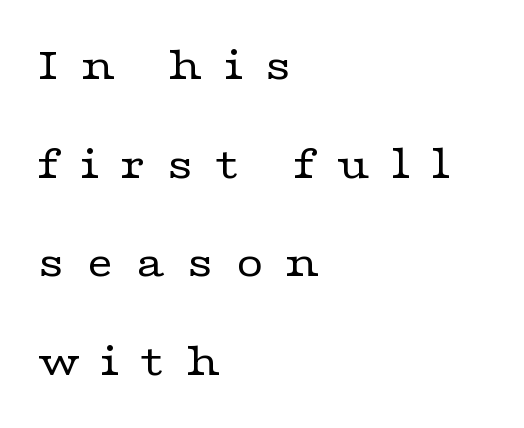
The image shows 47 px regular-weight, wide serif type, upright; set left-aligned, loose line spacing (2.1x), unusually wide letter spacing (+0.44 em), not underlined; low stroke contrast and a medium x-height.
